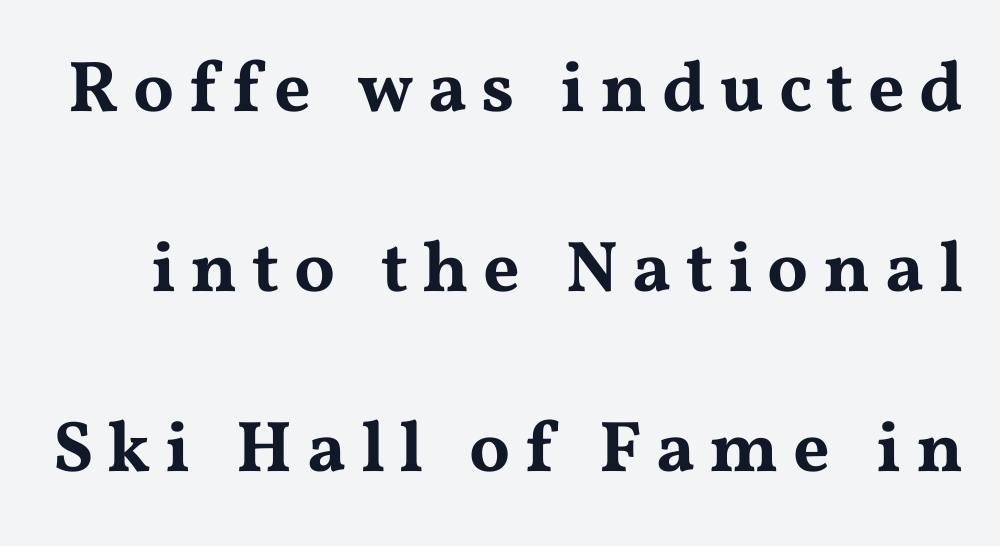
{"serif": "yes", "italic": "no", "width": "wide", "stroke_contrast": "medium", "x_height": "medium", "monospaced": "no", "underline": "no", "line_spacing": "loose", "line_spacing_ratio": 2.5, "letter_spacing": "wide", "letter_spacing_em": 0.2, "glyph_px": 72}
